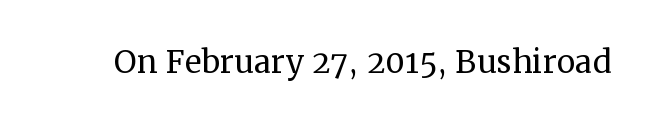
The image shows 42 px regular-weight serif type, upright; set normal letter spacing, not underlined; medium stroke contrast and a medium x-height.
